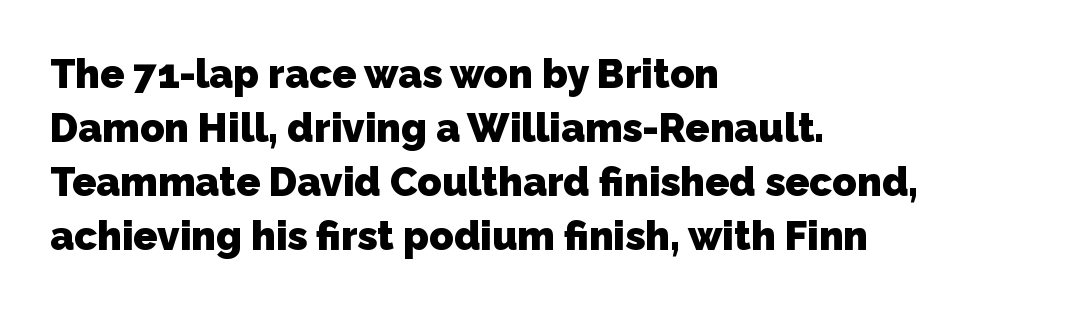
{"serif": "no", "bold": "yes", "weight": "heavy", "width": "normal", "stroke_contrast": "low", "x_height": "medium", "monospaced": "no", "underline": "no", "align": "left", "line_spacing": "normal", "line_spacing_ratio": 1.35, "letter_spacing": "normal", "letter_spacing_em": 0.0, "glyph_px": 40}
